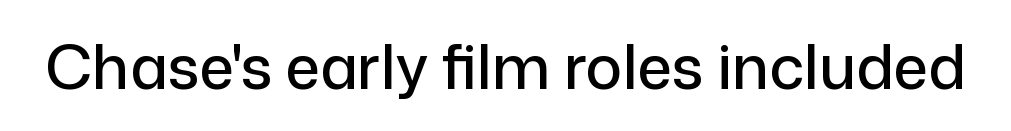
The image shows 61 px sans-serif type, upright; set normal letter spacing, not underlined; low stroke contrast and a medium x-height.
